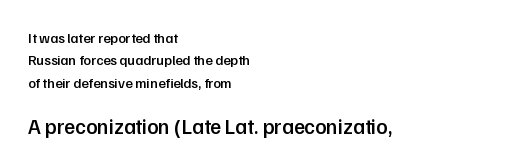
Q: Is the text bold? A: Semi-bold.
Q: Is the text italic (slanted)? A: No, it is upright.
Q: Is the text underlined? A: No.
Q: How is the paragraph aligned? A: Left-aligned.
Q: Is the spacing between letters normal or unusually wide? A: Normal.
Q: Is the spacing between lines tight, normal or loose? A: Normal.
Q: Which block of text is set in a larger size, the first (top) or the second (bottom)? A: The second (bottom) one.
